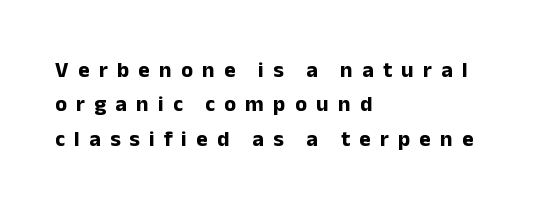
Bare-footed words on every line. A dark, heavy texture on the line: the type is bold. Each word looks stretched out because of the extra space between its letters. All the whitespace from short lines collects on the right. Italic: no, the glyphs are upright roman. The rendering uses a moderate line-height, typical for paragraphs.
